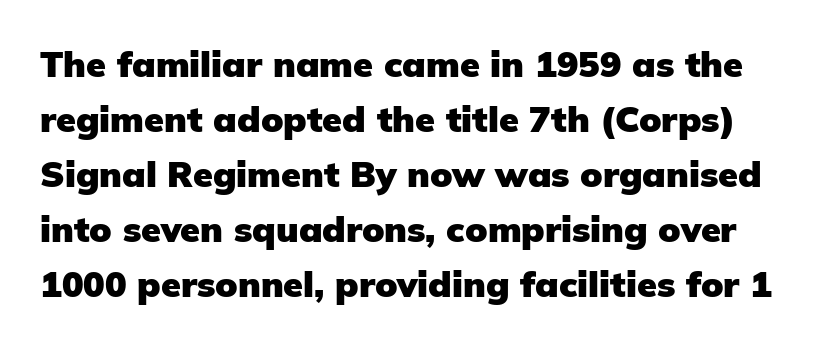
Q: Is the text bold? A: Yes.
Q: Is the text italic (slanted)? A: No, it is upright.
Q: Is the typeface a serif or a sans-serif typeface? A: Sans-serif.
Q: Is the text underlined? A: No.
Q: Is the spacing between letters normal or unusually wide? A: Normal.
Q: Is the spacing between lines tight, normal or loose? A: Normal.
Q: Width (condensed, normal, or wide)? A: Normal.
Q: Stroke contrast? A: Low.
Q: x-height? A: Medium.
Q: Monospaced? A: No.
